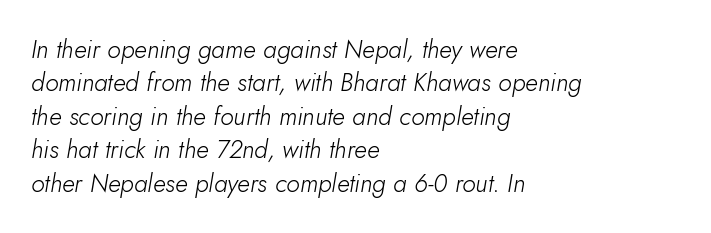
Successive baselines arrive at the customary interval. The lines in this sample share a left origin and differ only in where they stop. Does the lettering tilt? It does — this is italic. Quick note: underline off.
